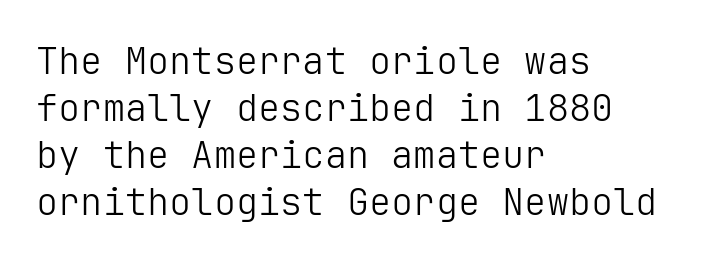
How are the letters spaced? Ordinarily, with no added tracking. Unlike a traditional serif, this face leaves its strokes unadorned. It's the straight-up-and-down kind of type. These lines sit exactly where default settings would place them. Ink coverage per letter is moderate at most.
